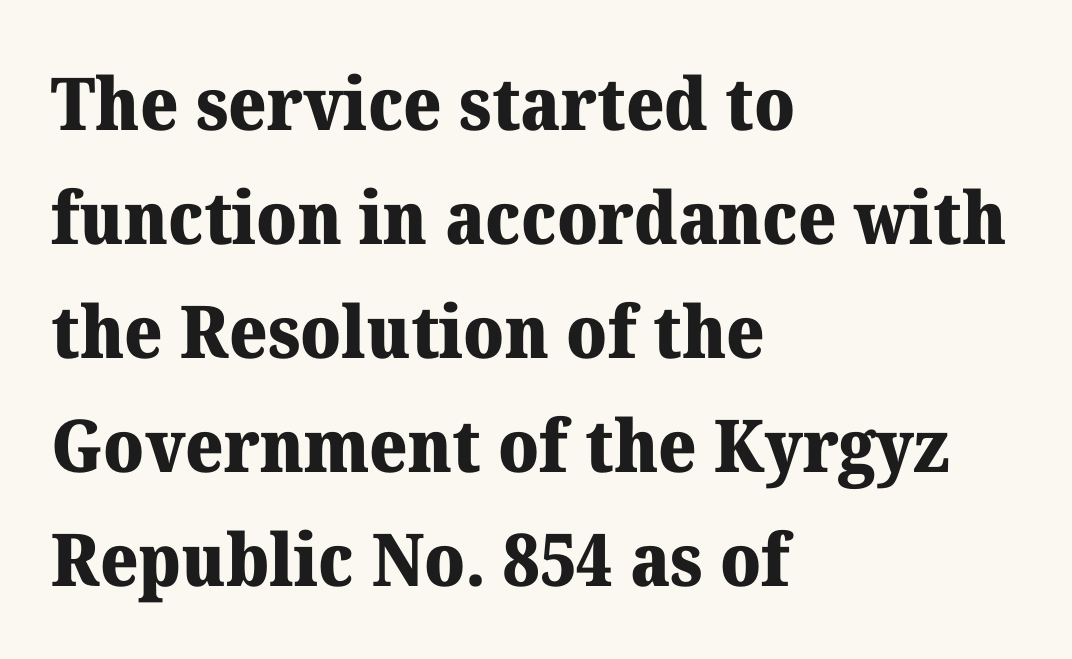
Q: Is the text bold? A: Yes.
Q: Is the text italic (slanted)? A: No, it is upright.
Q: Is the typeface a serif or a sans-serif typeface? A: Serif.
Q: Is the text underlined? A: No.
Q: How is the paragraph aligned? A: Left-aligned.
Q: Is the spacing between letters normal or unusually wide? A: Normal.
Q: Is the spacing between lines tight, normal or loose? A: Normal.
Q: Width (condensed, normal, or wide)? A: Normal.
Q: Stroke contrast? A: Medium.
Q: x-height? A: Medium.
Q: Monospaced? A: No.
